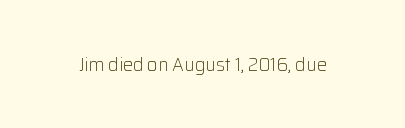
{"italic": "no", "bold": "no", "underline": "no", "letter_spacing": "normal", "letter_spacing_em": 0.0, "glyph_px": 20}
